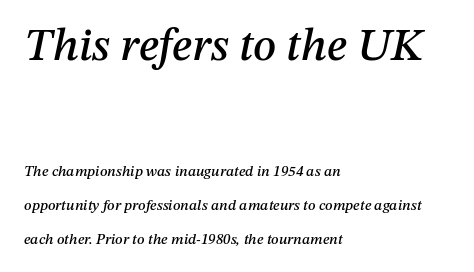
{"italic": "yes", "lean": "right", "slant_degrees": 12, "width": "normal", "stroke_contrast": "medium", "x_height": "medium", "monospaced": "no", "underline": "no", "align": "left", "line_spacing": "loose", "line_spacing_ratio": 2.25, "letter_spacing": "normal", "letter_spacing_em": 0.0, "larger_block": "first", "size_ratio": 3.07, "glyph_px": 46}
